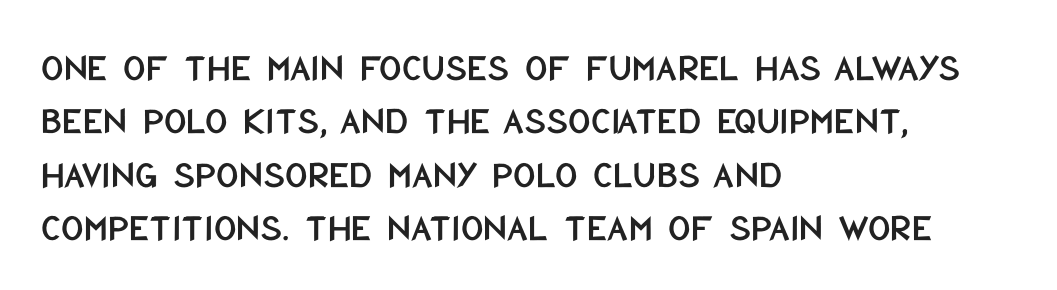
The type family on display is of the sans-serif kind. Nobody touched the tracking dial on this one. If you drew a ruler down the left edge, every line would touch it. No word sits above an underline. The letters advance in unequal steps, a hallmark of proportional type. This block has exactly the height ordinary leading produces.
